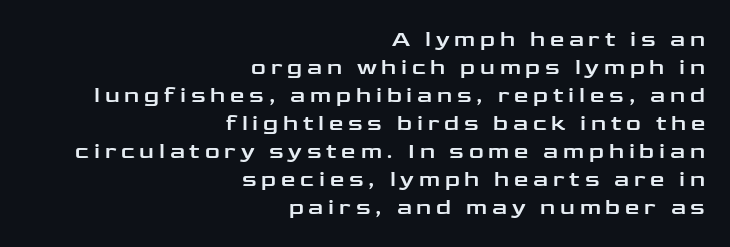
{"italic": "no", "underline": "no", "align": "right", "line_spacing_ratio": 1.22, "letter_spacing": "wide", "letter_spacing_em": 0.21, "glyph_px": 23}
